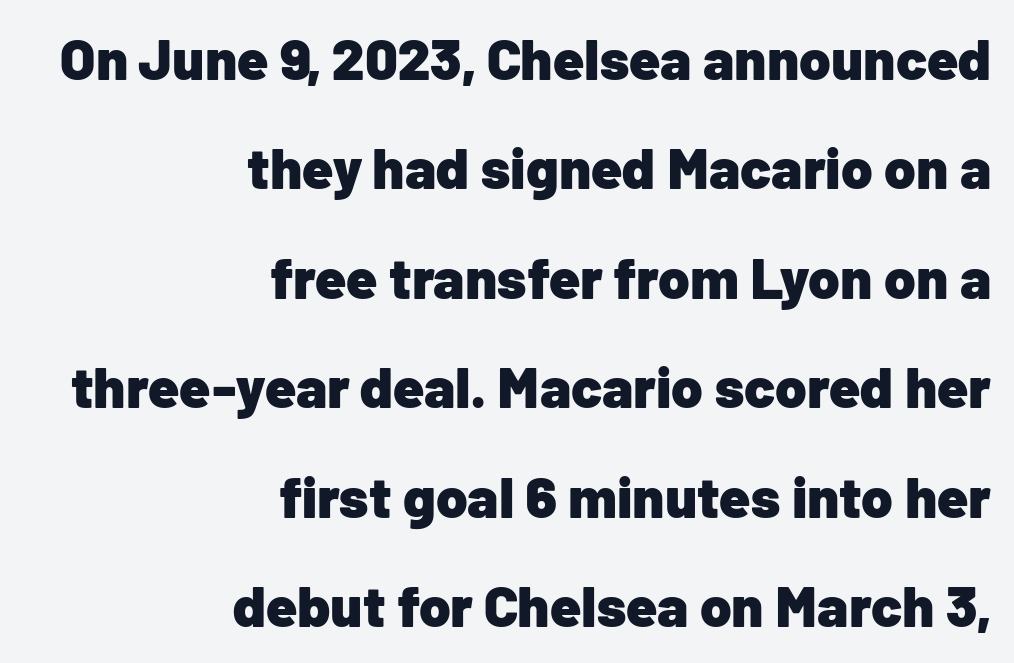
{"serif": "no", "italic": "no", "bold": "yes", "weight": "heavy", "width": "normal", "stroke_contrast": "low", "x_height": "medium", "monospaced": "no", "underline": "no", "align": "right", "line_spacing": "loose", "line_spacing_ratio": 1.92, "letter_spacing": "normal", "letter_spacing_em": 0.0, "glyph_px": 57}
